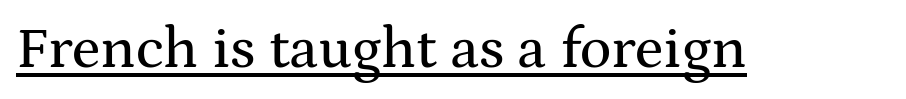
Q: Is the text italic (slanted)? A: No, it is upright.
Q: Is the typeface a serif or a sans-serif typeface? A: Serif.
Q: Is the text underlined? A: Yes.
Q: Is the spacing between letters normal or unusually wide? A: Normal.
Q: Width (condensed, normal, or wide)? A: Wide.
Q: Stroke contrast? A: Medium.
Q: x-height? A: Medium.
Q: Monospaced? A: No.
